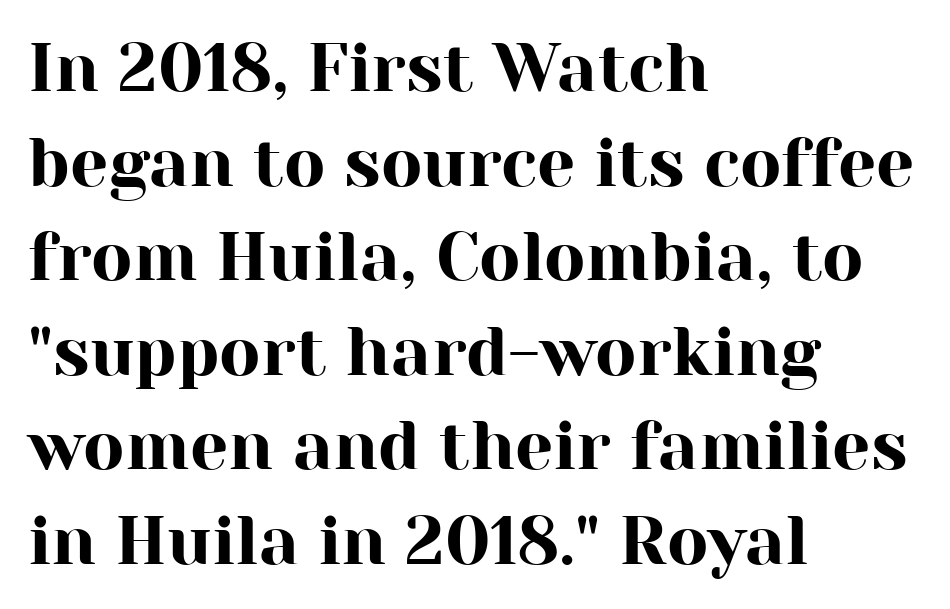
Nobody drew a line under any word here. Reading down the column, the eye jumps a familiar distance to each next line. What kind of face is this? One with serifs. Leftover space on each line is placed entirely after the last word.
